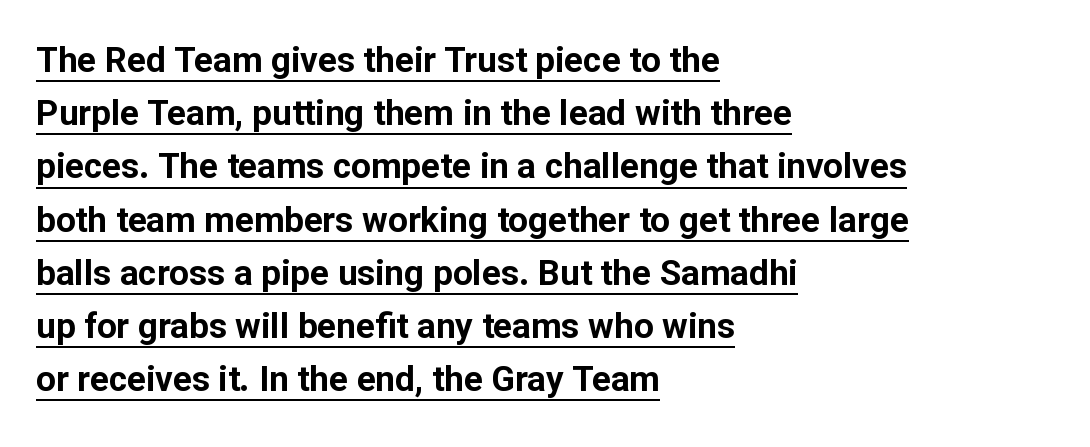
Q: Is the text bold? A: Yes.
Q: Is the text italic (slanted)? A: No, it is upright.
Q: Is the typeface a serif or a sans-serif typeface? A: Sans-serif.
Q: Is the text underlined? A: Yes.
Q: How is the paragraph aligned? A: Left-aligned.
Q: Is the spacing between letters normal or unusually wide? A: Normal.
Q: Is the spacing between lines tight, normal or loose? A: Normal.
Q: Width (condensed, normal, or wide)? A: Normal.
Q: Stroke contrast? A: Low.
Q: x-height? A: Medium.
Q: Monospaced? A: No.
